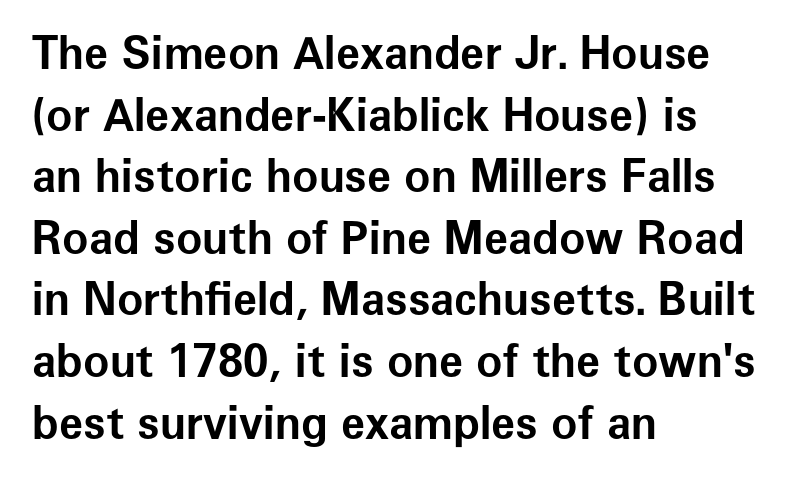
The image shows 44 px bold sans-serif type, upright; set left-aligned, normal line spacing (1.4x), normal letter spacing, not underlined; low stroke contrast and a medium x-height.
